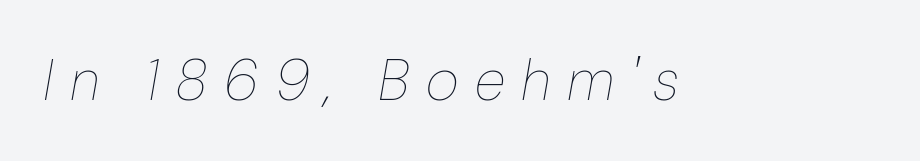
The image shows 57 px thin type, italic (leaning right); set unusually wide letter spacing (+0.29 em), not underlined; low stroke contrast and a medium x-height.
